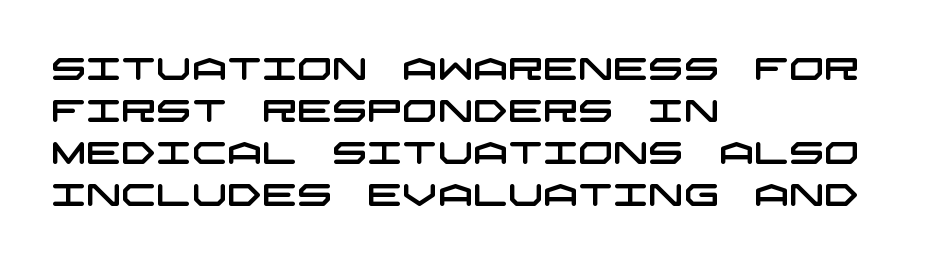
Q: Is the typeface a serif or a sans-serif typeface? A: Sans-serif.
Q: Is the text underlined? A: No.
Q: How is the paragraph aligned? A: Left-aligned.
Q: Is the spacing between letters normal or unusually wide? A: Normal.
Q: Is the spacing between lines tight, normal or loose? A: Normal.
Q: Width (condensed, normal, or wide)? A: Wide.
Q: Stroke contrast? A: Low.
Q: x-height? A: Large.
